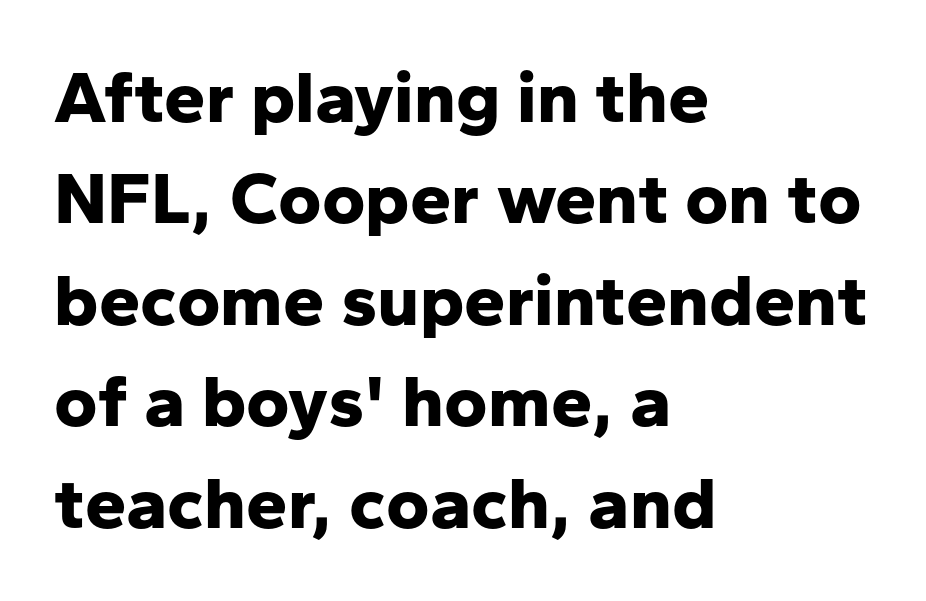
{"serif": "no", "italic": "no", "bold": "yes", "weight": "bold", "width": "normal", "stroke_contrast": "low", "x_height": "medium", "monospaced": "no", "underline": "no", "align": "left", "line_spacing": "normal", "line_spacing_ratio": 1.37, "letter_spacing": "normal", "letter_spacing_em": 0.0, "glyph_px": 74}
